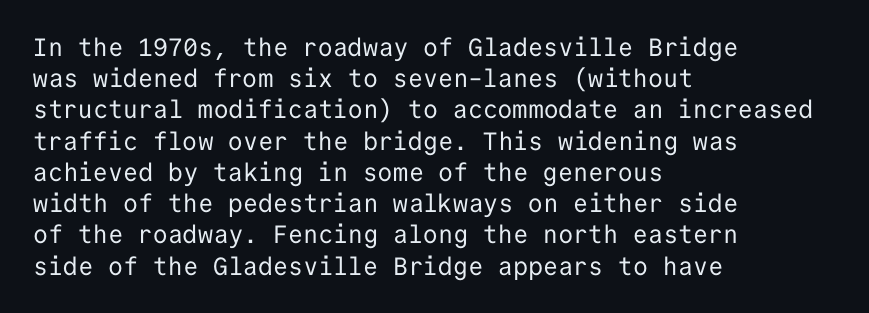
Spacing between characters is what you'd get straight out of the box. Ordinary non-slanted type is in use. The compositor pushed each line to the left boundary. Rows of type keep a routine distance in the vertical direction.
